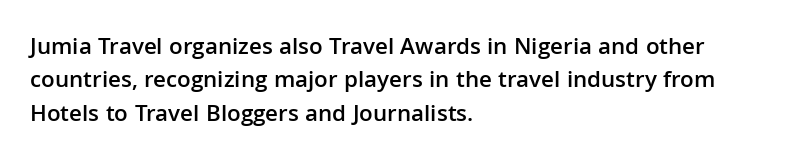
Q: Is the text bold? A: Semi-bold.
Q: Is the text italic (slanted)? A: No, it is upright.
Q: Is the text underlined? A: No.
Q: How is the paragraph aligned? A: Left-aligned.
Q: Is the spacing between letters normal or unusually wide? A: Normal.
Q: Is the spacing between lines tight, normal or loose? A: Normal.
